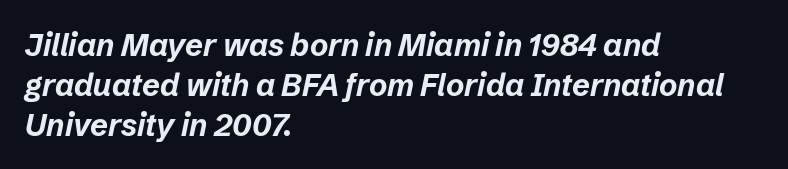
Honestly, the letter spacing is just normal — you wouldn't notice it. This sample has the flowing, uneven cadence of proportional lettering. The font is running at its bold setting. Notice how the passage keeps a crisp vertical edge on the left only.
